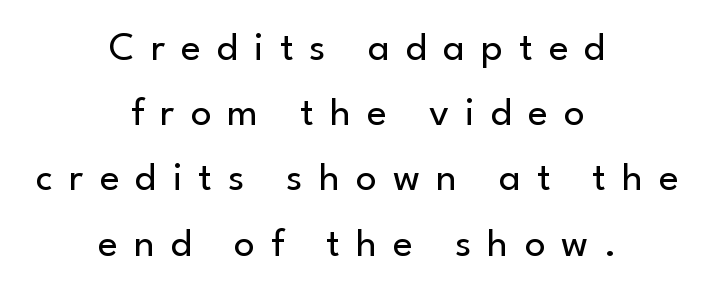
The rendering positions every line midway between the sides. The typesetting does not lean heavy: it is not bold. In terms of posture, this sample is upright. The passage shown has open, widely tracked lettering throughout.
